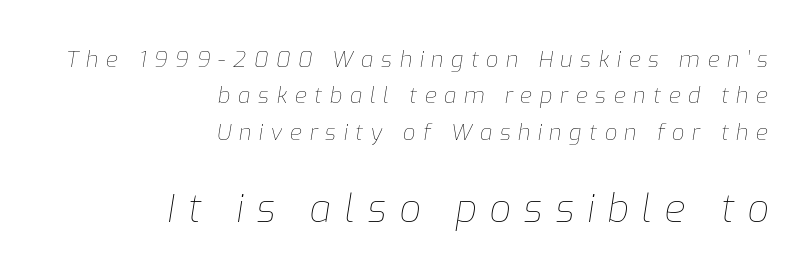
Each letter keeps its own natural width here, so spacing adapts to shape. The letters in the lower block stand taller than those in the block above. Honestly, there is no underline to notice here at all. Does the lettering tilt? It does — this is italic. Someone cranked the tracking dial way up on this one. These lines sit exactly where default settings would place them.
